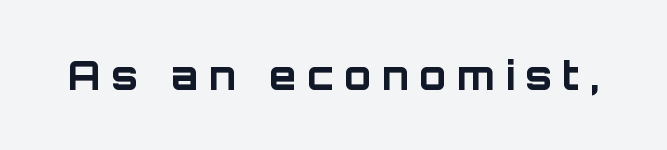
Q: Is the text bold? A: Yes.
Q: Is the text italic (slanted)? A: No, it is upright.
Q: Is the typeface a serif or a sans-serif typeface? A: Sans-serif.
Q: Is the text underlined? A: No.
Q: Is the spacing between letters normal or unusually wide? A: Unusually wide.
Q: Width (condensed, normal, or wide)? A: Normal.
Q: Stroke contrast? A: Low.
Q: x-height? A: Large.
Q: Monospaced? A: No.
